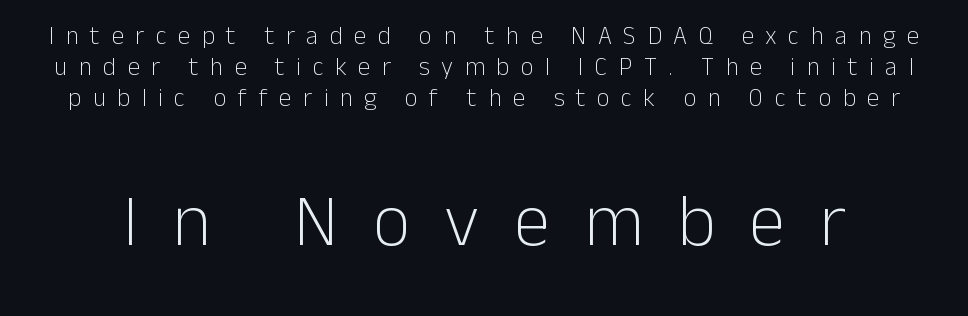
Q: Is the text bold? A: No.
Q: Is the text italic (slanted)? A: No, it is upright.
Q: Is the typeface a serif or a sans-serif typeface? A: Sans-serif.
Q: Is the text underlined? A: No.
Q: Is the spacing between letters normal or unusually wide? A: Unusually wide.
Q: Which block of text is set in a larger size, the first (top) or the second (bottom)? A: The second (bottom) one.
Q: Width (condensed, normal, or wide)? A: Normal.
Q: Stroke contrast? A: Low.
Q: x-height? A: Medium.
Q: Monospaced? A: No.
